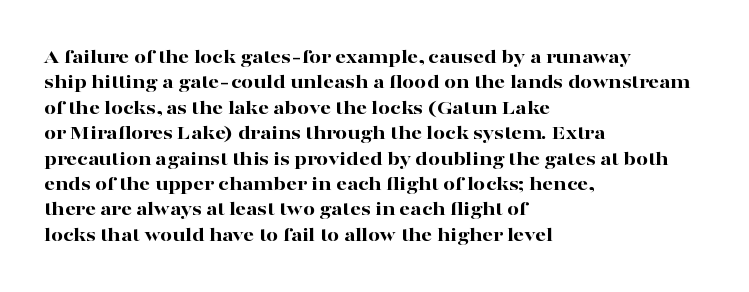
The image shows 21 px bold type, upright; set left-aligned, line spacing 1.21x, normal letter spacing, not underlined.
